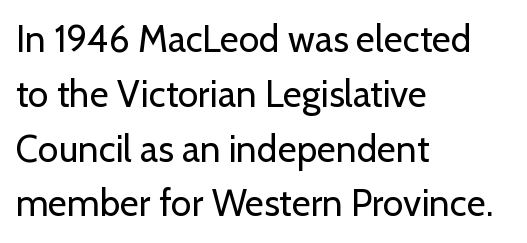
{"serif": "no", "italic": "no", "bold": "no", "weight": "regular", "width": "normal", "stroke_contrast": "low", "x_height": "medium", "monospaced": "no", "underline": "no", "align": "left", "line_spacing": "normal", "line_spacing_ratio": 1.48, "letter_spacing": "normal", "letter_spacing_em": 0.0, "glyph_px": 37}
